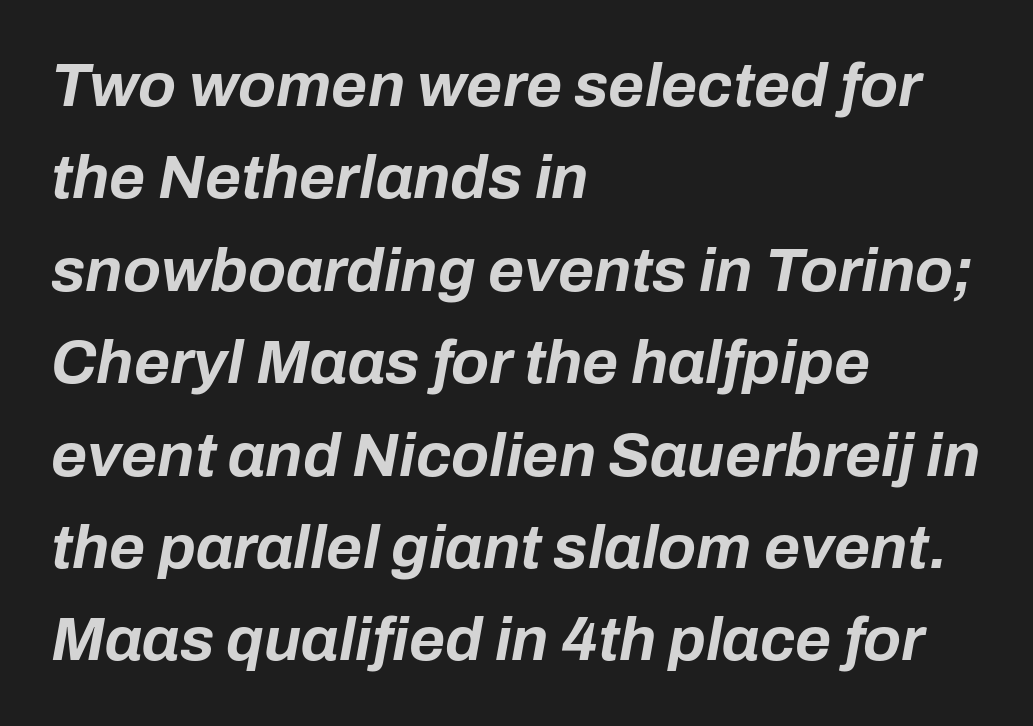
The image shows 62 px bold type, italic (leaning right); set left-aligned, normal line spacing (1.49x), normal letter spacing, not underlined; low stroke contrast and a medium x-height.
